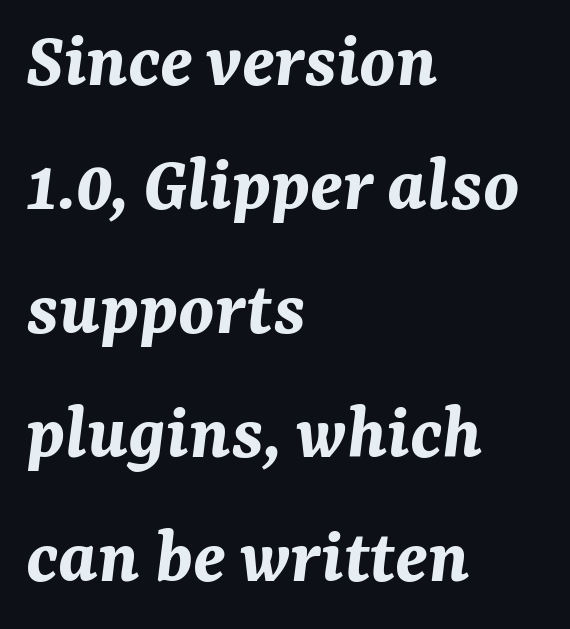
Q: Is the text bold? A: Yes.
Q: Is the text italic (slanted)? A: Yes, it leans right by about 7 degrees.
Q: Is the text underlined? A: No.
Q: How is the paragraph aligned? A: Left-aligned.
Q: Is the spacing between letters normal or unusually wide? A: Normal.
Q: Is the spacing between lines tight, normal or loose? A: Normal.
Q: Width (condensed, normal, or wide)? A: Normal.
Q: Stroke contrast? A: Medium.
Q: x-height? A: Medium.
Q: Monospaced? A: No.
